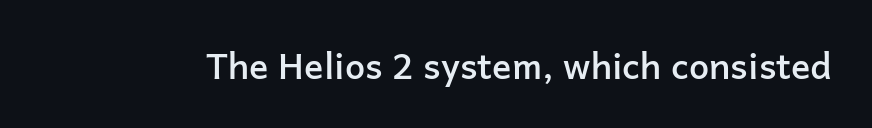
Q: Is the text bold? A: Semi-bold.
Q: Is the text italic (slanted)? A: No, it is upright.
Q: Is the typeface a serif or a sans-serif typeface? A: Sans-serif.
Q: Is the text underlined? A: No.
Q: Is the spacing between letters normal or unusually wide? A: Normal.
Q: Width (condensed, normal, or wide)? A: Normal.
Q: Stroke contrast? A: Low.
Q: x-height? A: Medium.
Q: Monospaced? A: No.
